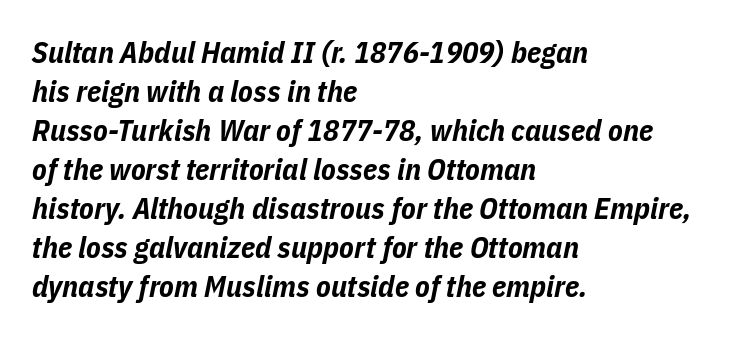
The image shows 30 px bold, condensed type, italic (leaning right); set left-aligned, normal line spacing (1.3x), normal letter spacing, not underlined; low stroke contrast and a medium x-height.
